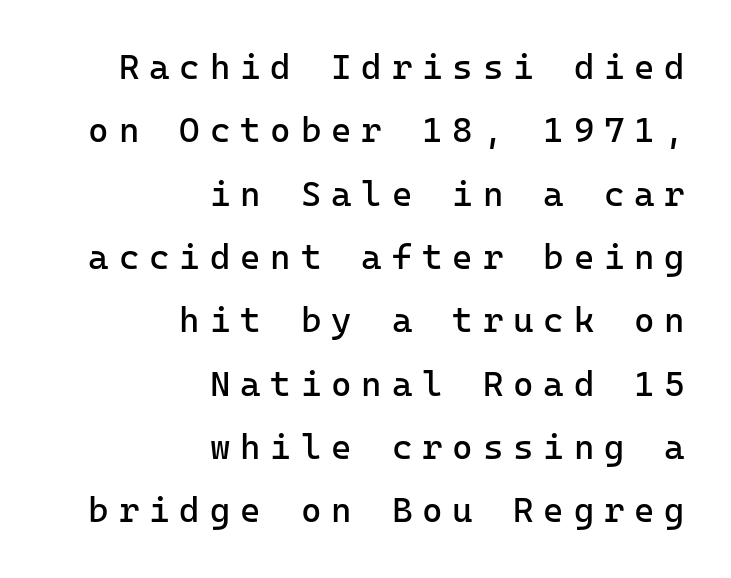
{"serif": "no", "italic": "no", "bold": "no", "weight": "regular", "width": "normal", "stroke_contrast": "low", "x_height": "medium", "underline": "no", "align": "right", "line_spacing_ratio": 1.81, "letter_spacing": "wide", "letter_spacing_em": 0.28, "glyph_px": 35}
